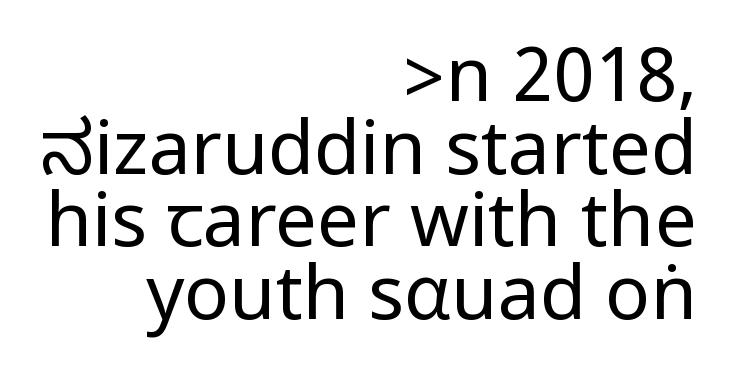
Q: Is the text bold? A: No.
Q: Is the text italic (slanted)? A: No, it is upright.
Q: Is the typeface a serif or a sans-serif typeface? A: Sans-serif.
Q: Is the text underlined? A: No.
Q: How is the paragraph aligned? A: Right-aligned.
Q: Is the spacing between letters normal or unusually wide? A: Normal.
Q: Is the spacing between lines tight, normal or loose? A: Tight.
Q: Width (condensed, normal, or wide)? A: Condensed.
Q: Stroke contrast? A: Low.
